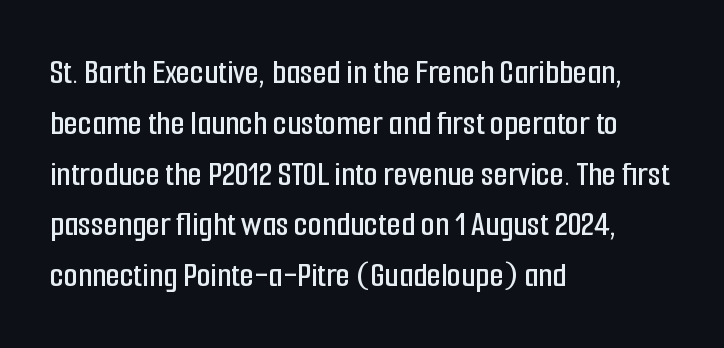
Q: Is the text italic (slanted)? A: No, it is upright.
Q: Is the typeface a serif or a sans-serif typeface? A: Sans-serif.
Q: Is the text underlined? A: No.
Q: How is the paragraph aligned? A: Left-aligned.
Q: Is the spacing between letters normal or unusually wide? A: Normal.
Q: Is the spacing between lines tight, normal or loose? A: Normal.
Q: Width (condensed, normal, or wide)? A: Condensed.
Q: Stroke contrast? A: Low.
Q: x-height? A: Medium.
Q: Monospaced? A: No.
